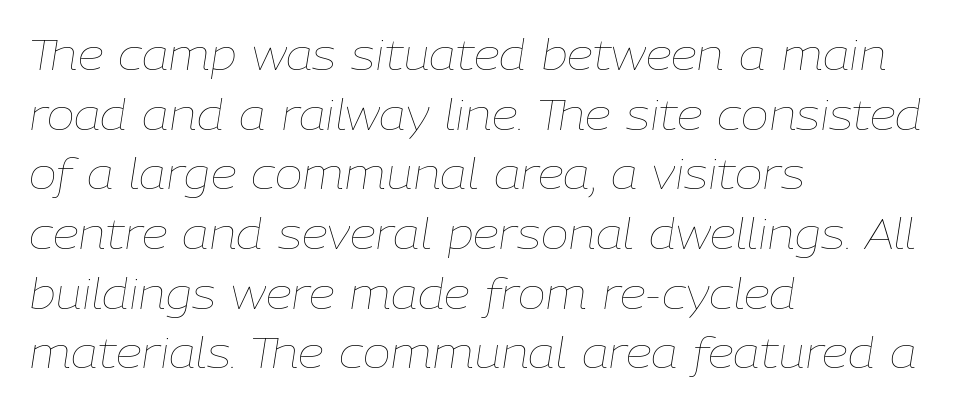
Tracking value appears to be zero — textbook default spacing. The strip under each line holds only bare page. The typesetting does not lean heavy: it is not bold. Observe the lean: these are italic letterforms. Spacing verdict: proportional, widths tailored to each character. This block has exactly the height ordinary leading produces.
